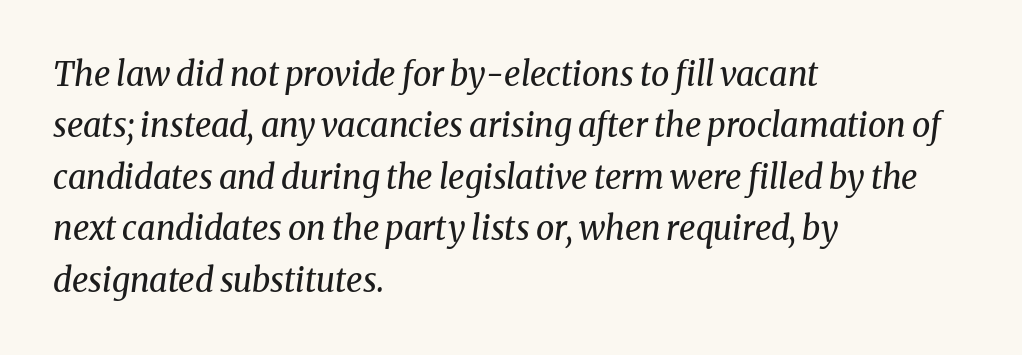
The image shows 33 px regular-weight serif type, italic (leaning right); set left-aligned, normal line spacing (1.56x), normal letter spacing, not underlined; medium stroke contrast and a medium x-height.
